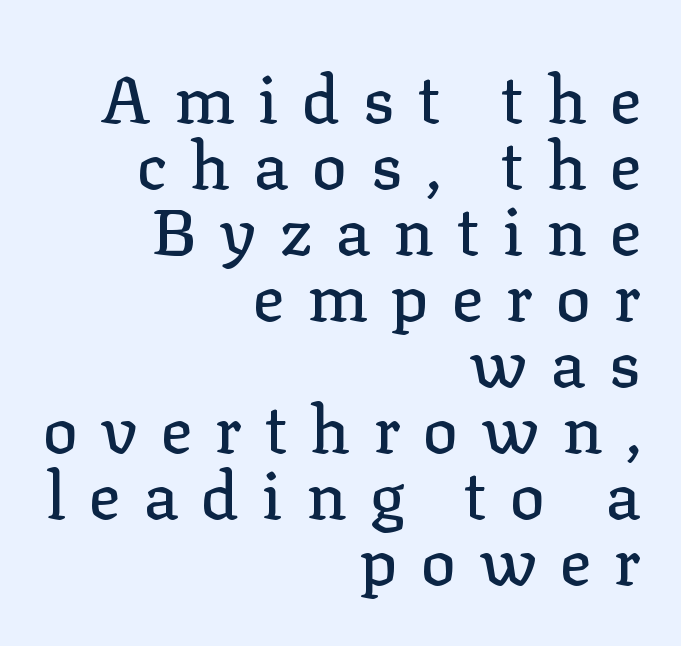
{"serif": "yes", "italic": "no", "width": "normal", "stroke_contrast": "low", "x_height": "medium", "monospaced": "no", "underline": "no", "align": "right", "line_spacing": "tight", "line_spacing_ratio": 1.0, "letter_spacing": "wide", "letter_spacing_em": 0.35, "glyph_px": 66}
